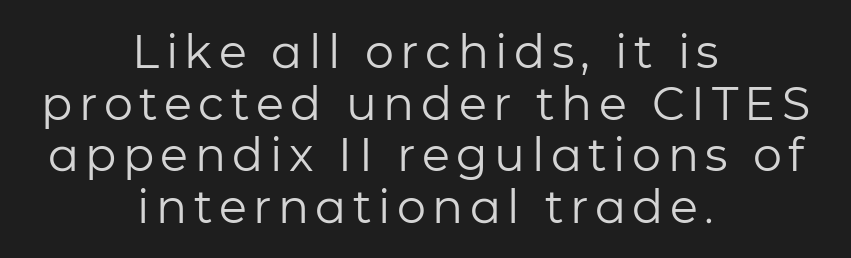
Neither beginnings nor endings align; midpoints do. Here the designer chose a conventional face with non-uniform glyph widths. The space between consecutive lines is stingy. These lines were composed using upright roman letters. Each row of text sits above clean, open space. Weight class: somewhere from thin through regular.
